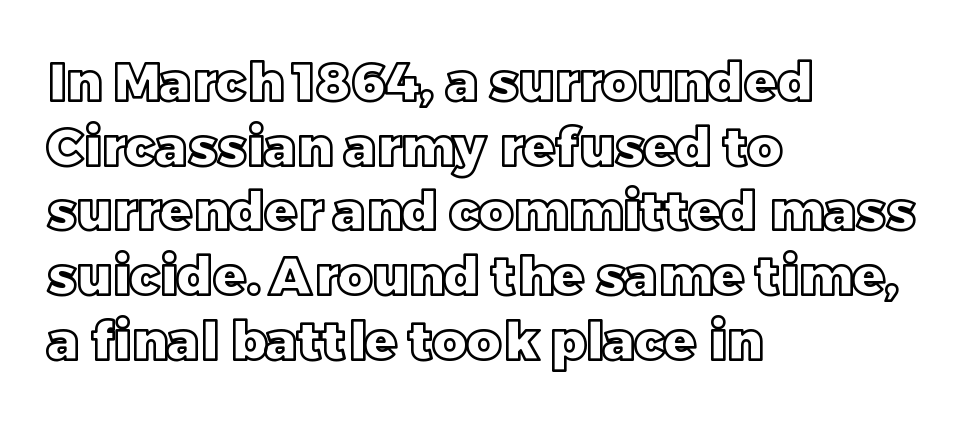
The image shows 53 px text type, upright; set left-aligned, line spacing 1.22x, normal letter spacing, not underlined; a large x-height.
